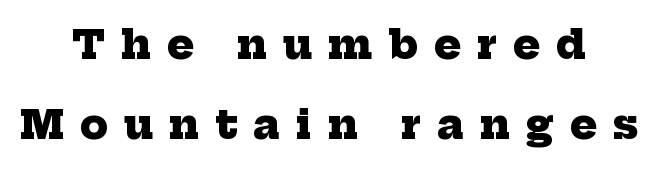
The image shows 40 px heavy serif type; set centered, loose line spacing (1.99x), unusually wide letter spacing (+0.4 em), not underlined; low stroke contrast and a medium x-height.
